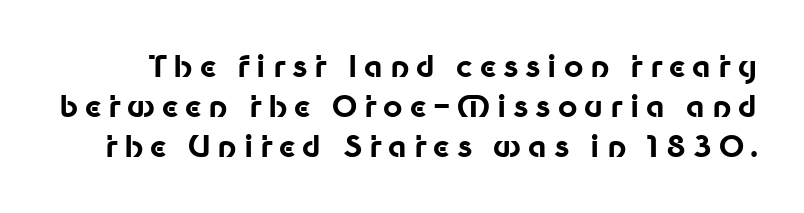
The space between consecutive lines is moderate. The passage shown is typed in a proportional face where columns would drift. Substantial extra tracking has been applied to these lines. The letters carry no serifs — their stems end cleanly without finishing strokes.
